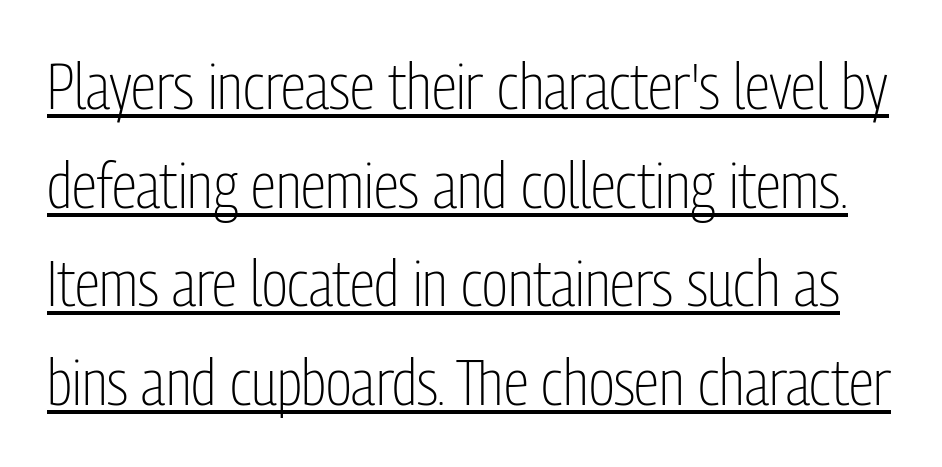
Q: Is the text bold? A: No.
Q: Is the text italic (slanted)? A: No, it is upright.
Q: Is the typeface a serif or a sans-serif typeface? A: Sans-serif.
Q: Is the text underlined? A: Yes.
Q: Is the spacing between letters normal or unusually wide? A: Normal.
Q: Is the spacing between lines tight, normal or loose? A: Normal.
Q: Width (condensed, normal, or wide)? A: Condensed.
Q: Stroke contrast? A: Low.
Q: x-height? A: Medium.
Q: Monospaced? A: No.
